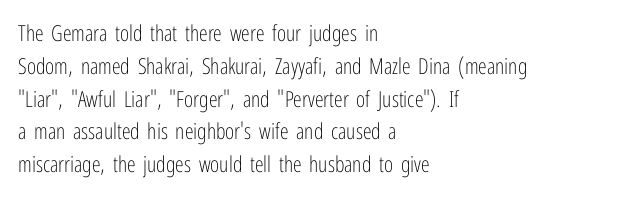
Descender tails drop into unmarked territory. Vertically, the passage feels balanced, rows spaced as you'd expect. The typesetter chose a ragged-right arrangement here. The typography opts for an upright posture over an oblique one. The rendering keeps characters at their native spacing. Stroke mass is kept to a normal reading level or below.
